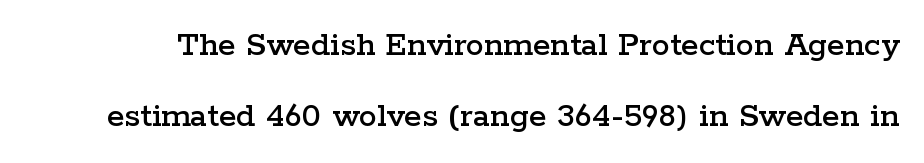
Is there any slant? The stems are plumb. Students, observe: this is what heavily led, spacious text looks like. The typeface chosen for these lines features serifs. How are the letters spaced? Ordinarily, with no added tracking.
